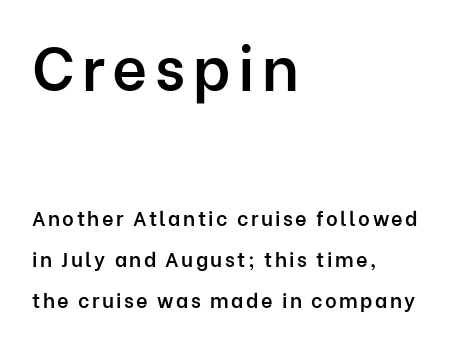
The image shows 61 px semibold sans-serif type, upright; set left-aligned, loose line spacing (2.05x), not underlined; the first (top) block is 3.05x larger; low stroke contrast and a medium x-height.
